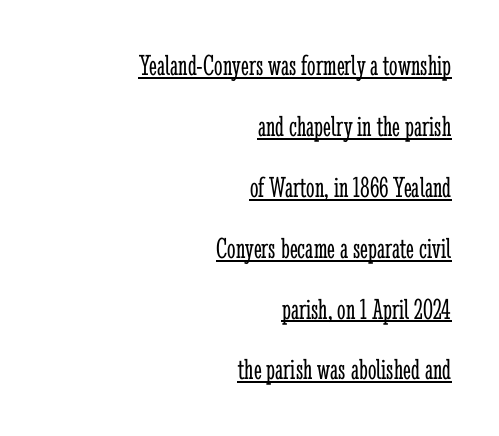
{"serif": "yes", "italic": "no", "bold": "no", "weight": "light", "width": "condensed", "stroke_contrast": "low", "x_height": "medium", "monospaced": "no", "underline": "yes", "align": "right", "line_spacing": "loose", "line_spacing_ratio": 2.03, "letter_spacing": "normal", "letter_spacing_em": 0.0, "glyph_px": 30}
